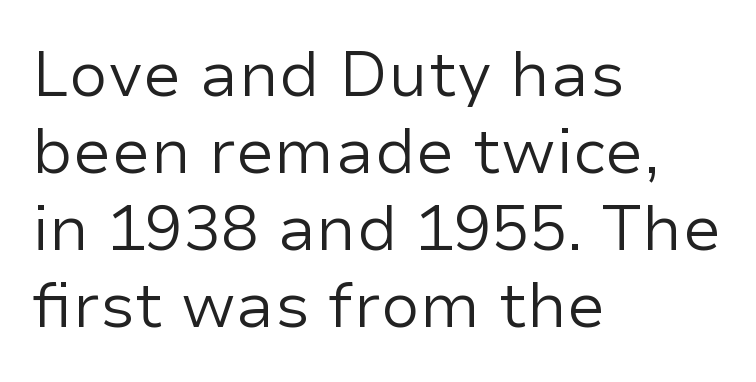
These lines were composed using upright roman letters. Here the designer chose a conventional face with non-uniform glyph widths. What kind of face is this? One without serifs — a sans. Only glyphs here, with clear space below each row.
